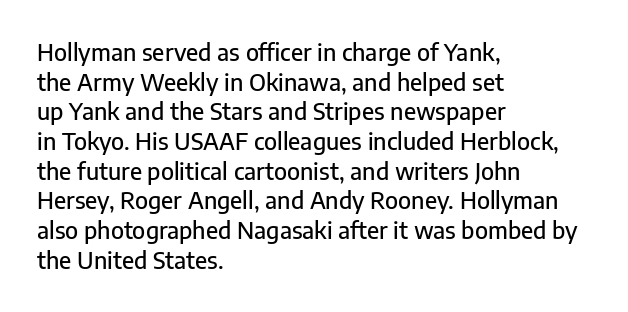
{"italic": "no", "underline": "no", "align": "left", "line_spacing": "normal", "line_spacing_ratio": 1.29, "letter_spacing": "normal", "letter_spacing_em": 0.0, "glyph_px": 23}
